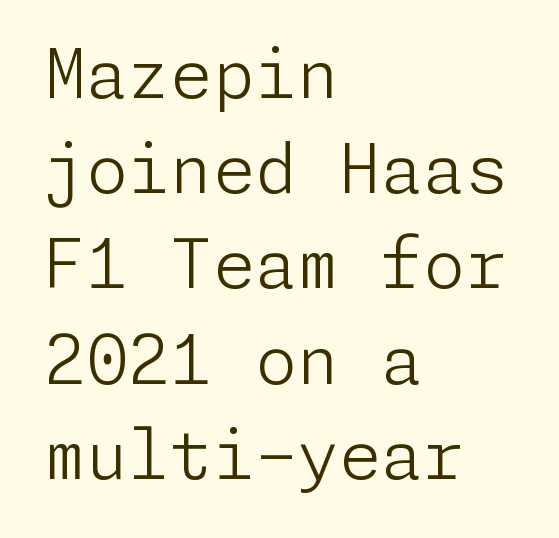
The image shows 68 px light sans-serif type, upright; set left-aligned, normal line spacing (1.4x), normal letter spacing, not underlined; low stroke contrast and a medium x-height.
